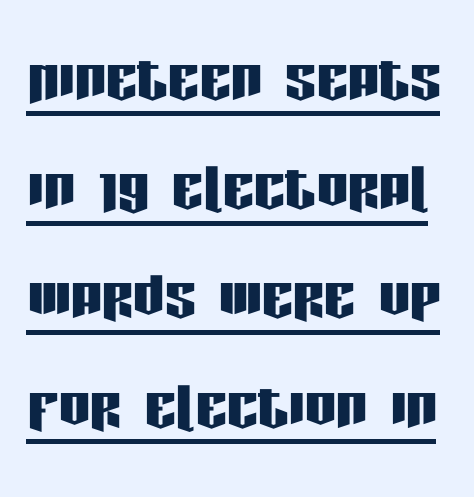
The image shows 78 px condensed sans-serif type, upright; set normal line spacing (1.4x), normal letter spacing, underlined; low stroke contrast and a large x-height.
